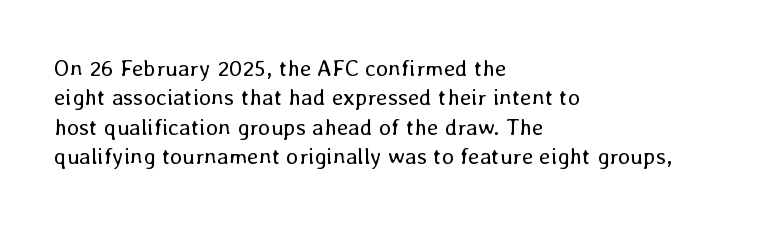
Q: Is the text bold? A: No.
Q: Is the text italic (slanted)? A: No, it is upright.
Q: Is the text underlined? A: No.
Q: How is the paragraph aligned? A: Left-aligned.
Q: Is the spacing between letters normal or unusually wide? A: Normal.
Q: Is the spacing between lines tight, normal or loose? A: Normal.
